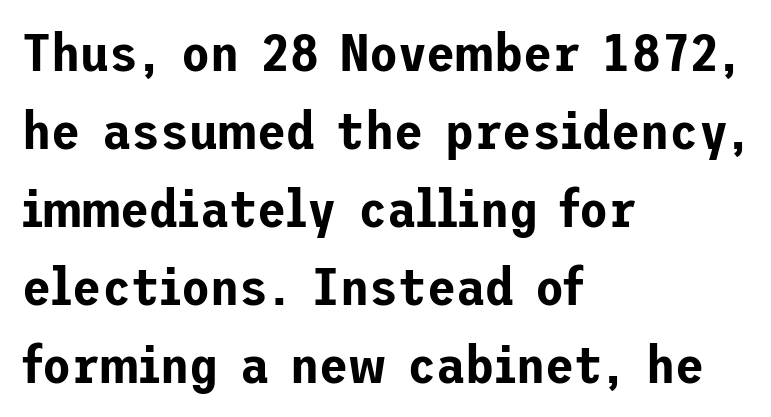
The image shows 53 px sans-serif type, upright; set left-aligned, normal line spacing (1.47x), normal letter spacing, not underlined; low stroke contrast and a medium x-height.
